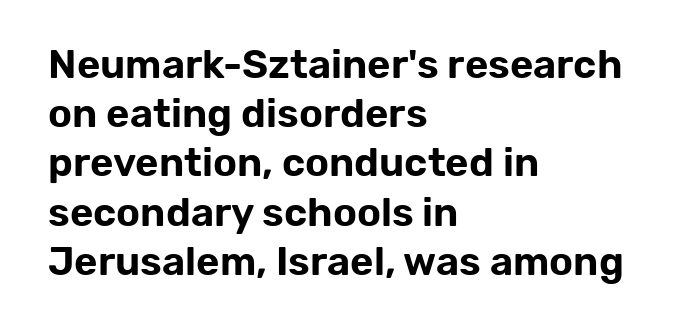
Q: Is the text italic (slanted)? A: No, it is upright.
Q: Is the typeface a serif or a sans-serif typeface? A: Sans-serif.
Q: Is the text underlined? A: No.
Q: How is the paragraph aligned? A: Left-aligned.
Q: Is the spacing between letters normal or unusually wide? A: Normal.
Q: Width (condensed, normal, or wide)? A: Normal.
Q: Stroke contrast? A: Low.
Q: x-height? A: Medium.
Q: Monospaced? A: No.
